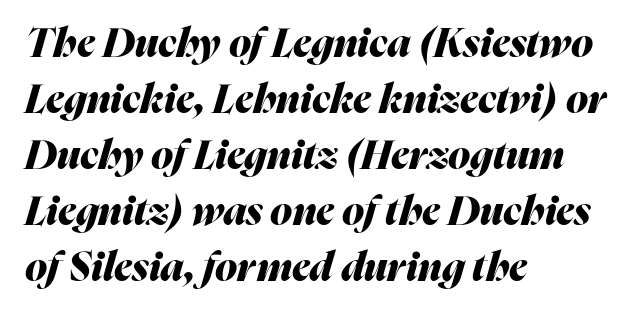
{"italic": "yes", "lean": "right", "slant_degrees": 16, "bold": "yes", "weight": "heavy", "width": "normal", "stroke_contrast": "medium", "x_height": "medium", "monospaced": "no", "underline": "no", "align": "left", "line_spacing": "normal", "line_spacing_ratio": 1.4, "letter_spacing": "normal", "letter_spacing_em": 0.0, "glyph_px": 40}
